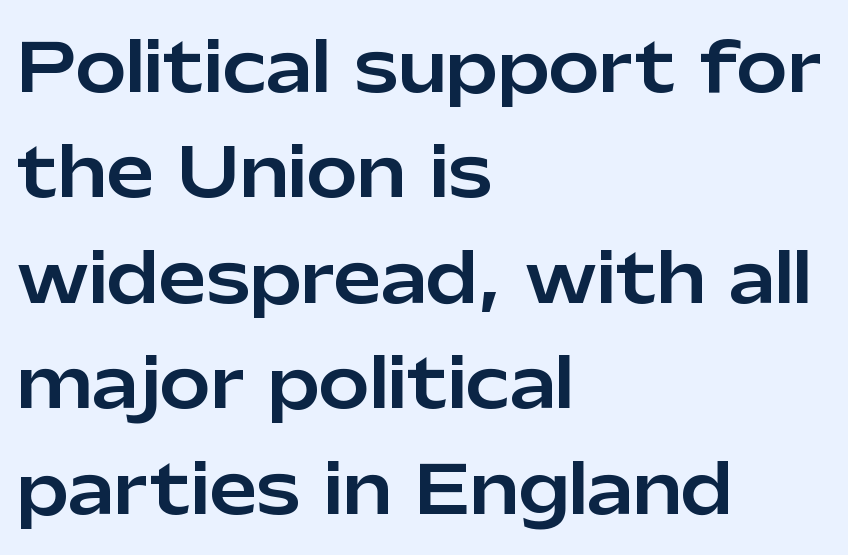
This is sans-serif lettering, the kind often seen on screens and signage. Where is the straight margin? On the left. Does extra space separate the letters? No, they use regular spacing. Do the characters align in a grid? No, the font is proportional.
